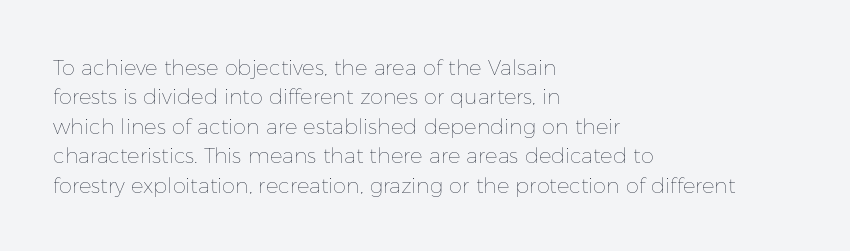
The image shows 21 px text type, upright; set left-aligned, normal line spacing (1.4x), normal letter spacing, not underlined.
